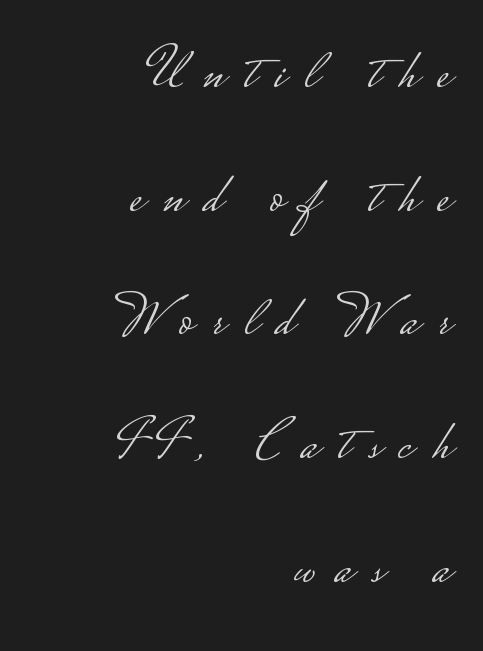
Line endings align vertically; line beginnings do not. The type family on display is of the sans-serif kind. These lines are rendered in a variable-pitch font. This rendering features lettering with no underline. Each word looks stretched out because of the extra space between its letters.
